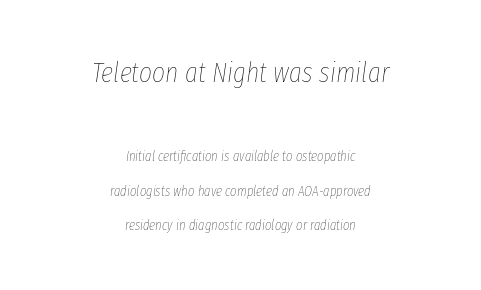
Is there much room between lines? Yes — plenty of vertical air separates them. Block one is the big one; block two sits smaller underneath. Default kerning and tracking; the words read as compact shapes. Notice how the stems are inclined rather than vertical — that's the hallmark of italics.
